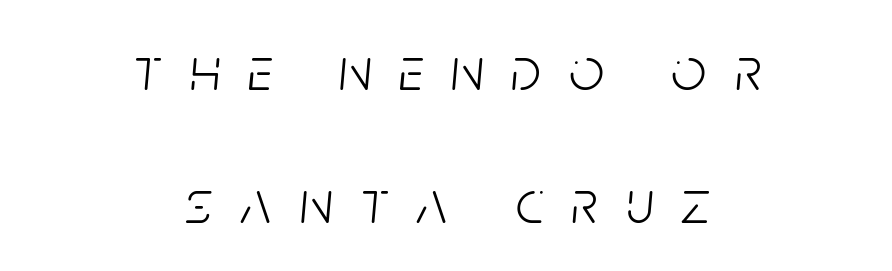
{"italic": "yes", "lean": "right", "slant_degrees": 5, "bold": "no", "weight": "light", "width": "condensed", "stroke_contrast": "low", "x_height": "large", "monospaced": "no", "underline": "no", "align": "center", "line_spacing": "loose", "line_spacing_ratio": 2.18, "letter_spacing": "wide", "letter_spacing_em": 0.46, "glyph_px": 61}
